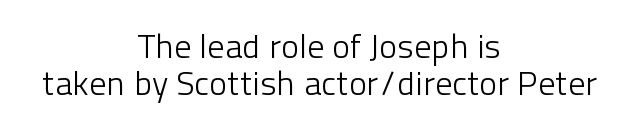
The image shows 34 px light sans-serif type, upright; set centered, tight line spacing (1.09x), normal letter spacing, not underlined; low stroke contrast and a medium x-height.
